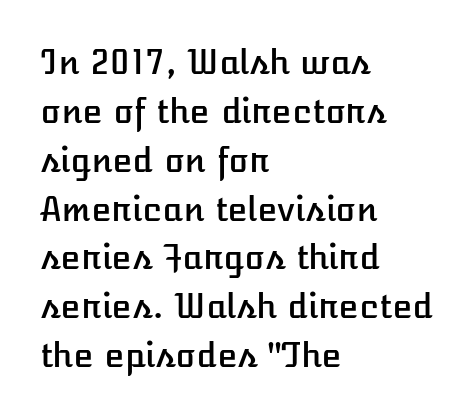
The image shows 33 px text type, upright; set left-aligned, normal line spacing (1.48x), normal letter spacing, not underlined; low stroke contrast and a medium x-height.
